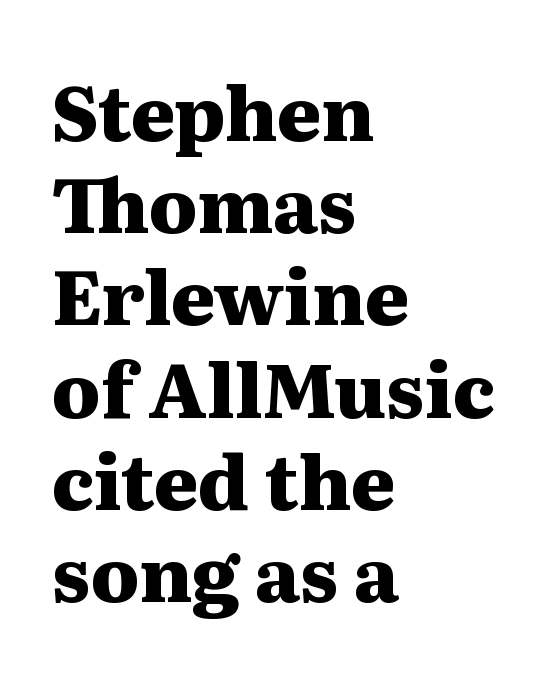
Q: Is the text bold? A: Yes.
Q: Is the text italic (slanted)? A: No, it is upright.
Q: Is the typeface a serif or a sans-serif typeface? A: Serif.
Q: Is the text underlined? A: No.
Q: How is the paragraph aligned? A: Left-aligned.
Q: Is the spacing between letters normal or unusually wide? A: Normal.
Q: Width (condensed, normal, or wide)? A: Wide.
Q: Stroke contrast? A: Medium.
Q: x-height? A: Medium.
Q: Monospaced? A: No.
